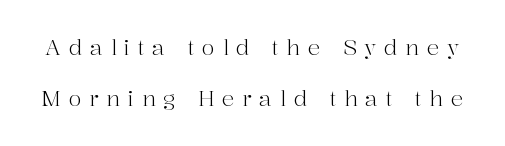
{"italic": "no", "bold": "no", "underline": "no", "line_spacing": "loose", "line_spacing_ratio": 2.41, "letter_spacing": "wide", "letter_spacing_em": 0.37, "glyph_px": 21}
